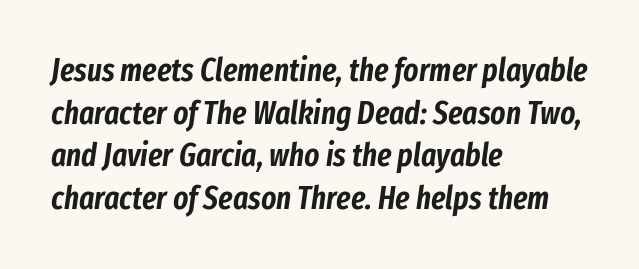
In CSS terms this would be text-align: left. The line-height multiplier appears to be the usual default. Tracking value appears to be zero — textbook default spacing. Do the characters align in a grid? No, the font is proportional. The baseline area is clear.
